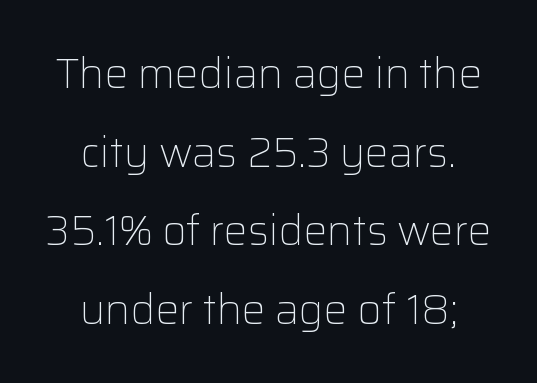
{"serif": "no", "italic": "no", "bold": "no", "weight": "light", "width": "normal", "stroke_contrast": "low", "x_height": "medium", "monospaced": "no", "underline": "no", "align": "center", "line_spacing_ratio": 1.87, "letter_spacing": "normal", "letter_spacing_em": 0.0, "glyph_px": 42}
